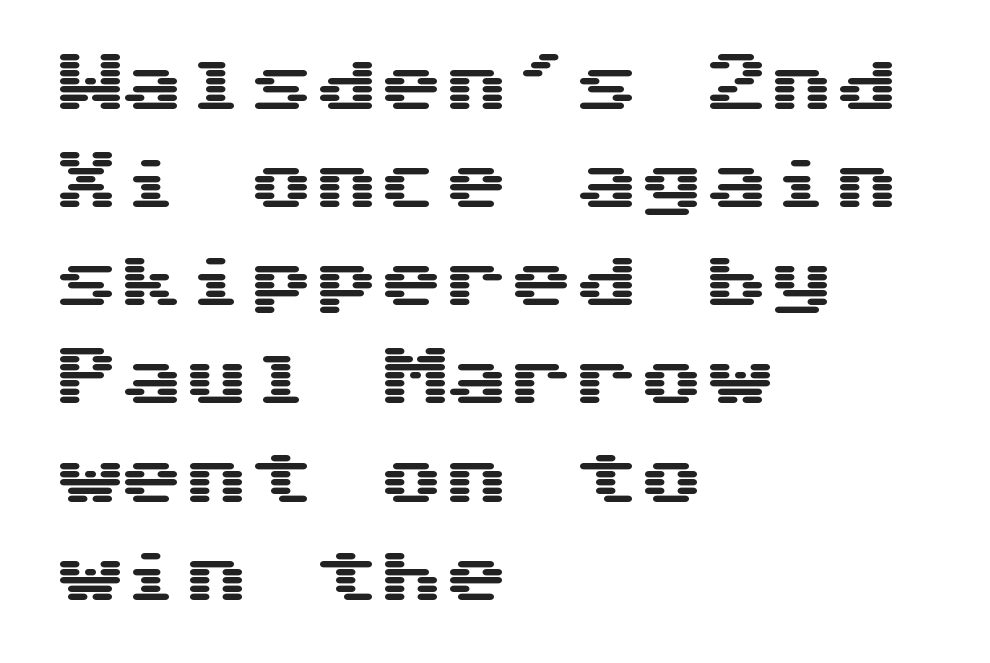
Q: Is the text italic (slanted)? A: No, it is upright.
Q: Is the typeface a serif or a sans-serif typeface? A: Sans-serif.
Q: Is the text underlined? A: No.
Q: How is the paragraph aligned? A: Left-aligned.
Q: Is the spacing between letters normal or unusually wide? A: Normal.
Q: Is the spacing between lines tight, normal or loose? A: Normal.
Q: Width (condensed, normal, or wide)? A: Wide.
Q: Stroke contrast? A: Medium.
Q: x-height? A: Medium.
